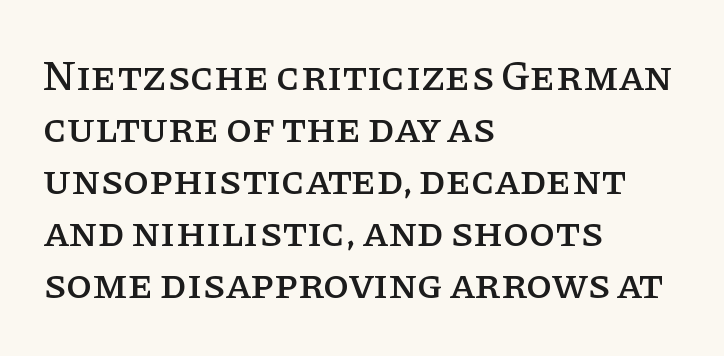
Characters remain perfectly vertical along every line. Do the characters align in a grid? No, the font is proportional. Underline: absent. Serif or sans? Serif — the stroke terminals have little feet. What stands out about the letter spacing? Nothing — it is the standard amount. Teacher's note: observe the even left margin — that is flush-left alignment.
